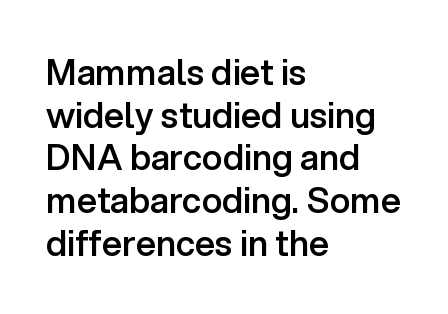
{"serif": "no", "italic": "no", "bold": "semi", "weight": "semibold", "width": "normal", "stroke_contrast": "low", "x_height": "medium", "monospaced": "no", "underline": "no", "align": "left", "line_spacing_ratio": 1.22, "letter_spacing": "normal", "letter_spacing_em": 0.0, "glyph_px": 35}
